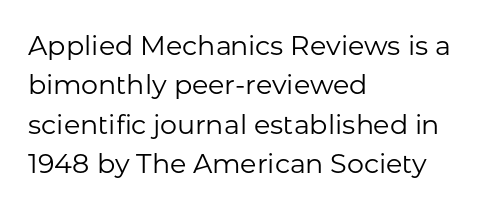
Quick note: not italic, upright. Is the stroke heavy? The answer is a plain regular-or-lighter. The setting favours the left margin, as ordinary paragraphs usually do. Has an underline been added? It has not. Tracking here is standard; glyphs follow each other at the usual distance. Line spacing here is normal.
